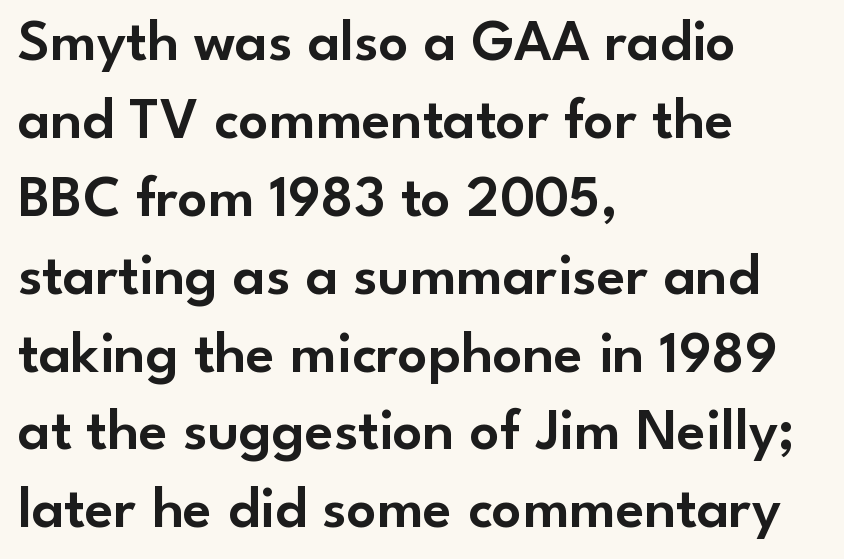
The image shows 59 px sans-serif type, upright; set left-aligned, normal line spacing (1.32x), normal letter spacing, not underlined; low stroke contrast and a small x-height.
